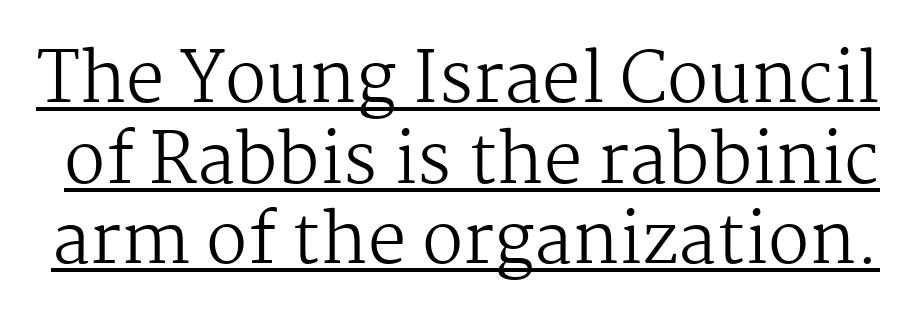
{"serif": "yes", "italic": "no", "bold": "no", "weight": "regular", "width": "normal", "stroke_contrast": "medium", "x_height": "medium", "monospaced": "no", "underline": "yes", "line_spacing_ratio": 1.17, "letter_spacing": "normal", "letter_spacing_em": 0.0, "glyph_px": 69}
